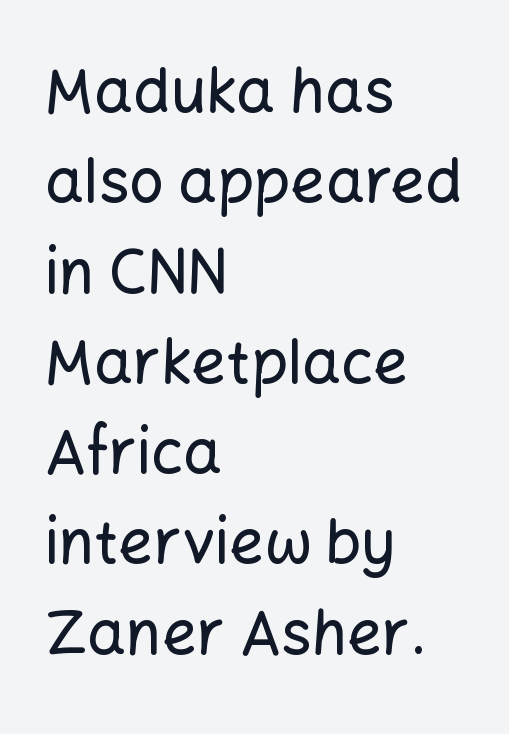
Compared with typical body copy, the letter spacing here is the same. Leading matches the norm, producing a regular column. Looks like regular typesetting: each glyph gets only the width it needs. You can tell from the bare stems that sans-serif type was used.
